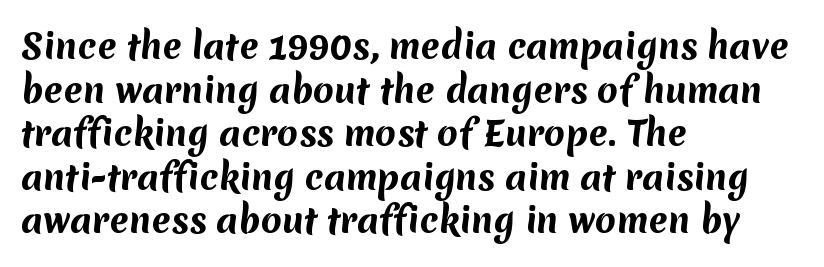
Does extra space separate the letters? No, they use regular spacing. Caption: multi-line text, flush left, ragged right. How heavy is the stroke? Heavy — this is a bold. The string is rendered with underlining switched off. These lines are rendered in a variable-pitch font.
